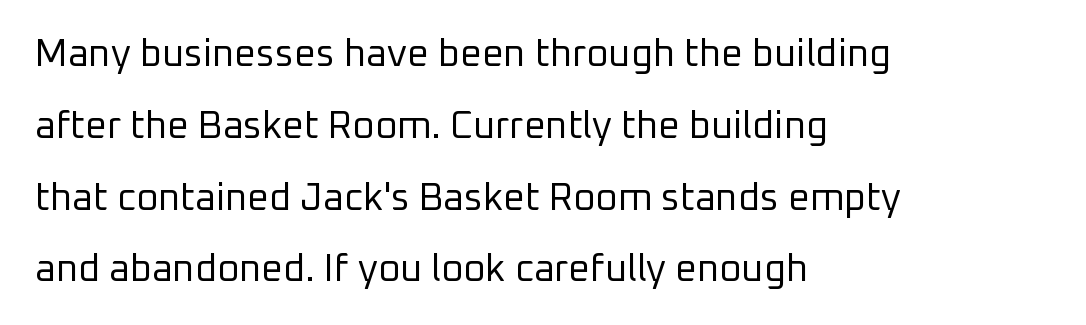
The image shows 38 px regular-weight sans-serif type, upright; set left-aligned, line spacing 1.89x, normal letter spacing, not underlined; low stroke contrast and a medium x-height.
